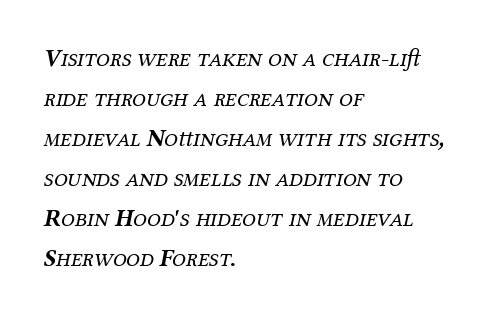
{"italic": "yes", "lean": "right", "slant_degrees": 12, "bold": "no", "underline": "no", "align": "left", "line_spacing": "normal", "line_spacing_ratio": 1.6, "letter_spacing": "normal", "letter_spacing_em": 0.0, "glyph_px": 25}
